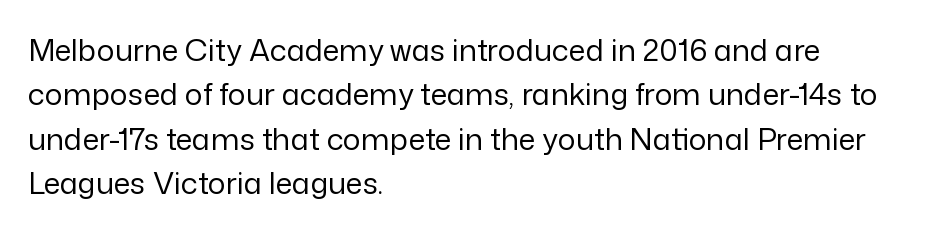
Q: Is the text bold? A: No.
Q: Is the text italic (slanted)? A: No, it is upright.
Q: Is the typeface a serif or a sans-serif typeface? A: Sans-serif.
Q: Is the text underlined? A: No.
Q: How is the paragraph aligned? A: Left-aligned.
Q: Is the spacing between letters normal or unusually wide? A: Normal.
Q: Is the spacing between lines tight, normal or loose? A: Normal.
Q: Width (condensed, normal, or wide)? A: Normal.
Q: Stroke contrast? A: Low.
Q: x-height? A: Medium.
Q: Monospaced? A: No.
